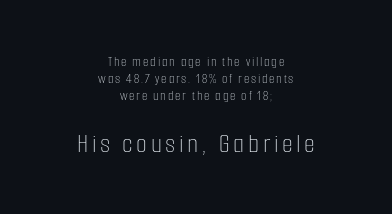
Q: Is the text bold? A: No.
Q: Is the text italic (slanted)? A: No, it is upright.
Q: Is the text underlined? A: No.
Q: How is the paragraph aligned? A: Centered.
Q: Which block of text is set in a larger size, the first (top) or the second (bottom)? A: The second (bottom) one.
Q: Width (condensed, normal, or wide)? A: Condensed.
Q: Stroke contrast? A: Low.
Q: x-height? A: Medium.
Q: Monospaced? A: No.
